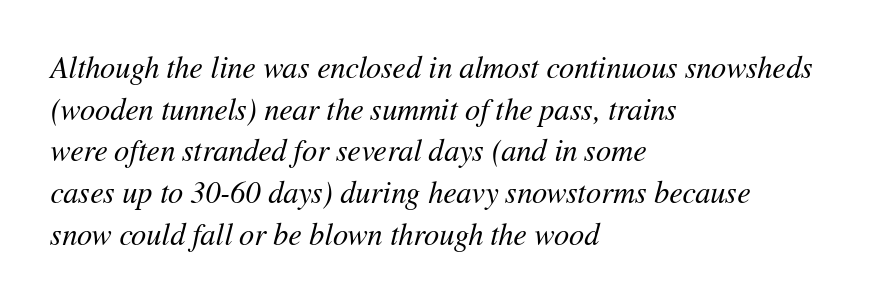
The image shows 30 px regular-weight type, italic (leaning right); set left-aligned, normal line spacing (1.39x), normal letter spacing, not underlined; medium stroke contrast and a medium x-height.
